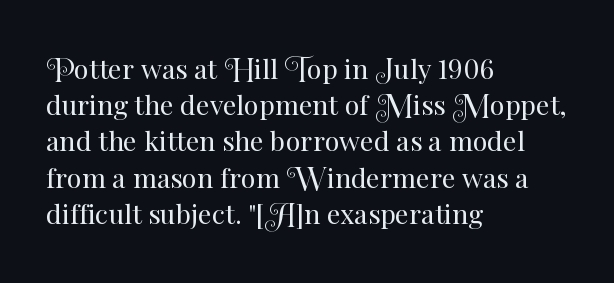
The image shows 27 px text type, upright; set left-aligned, normal line spacing (1.34x), normal letter spacing, not underlined.
